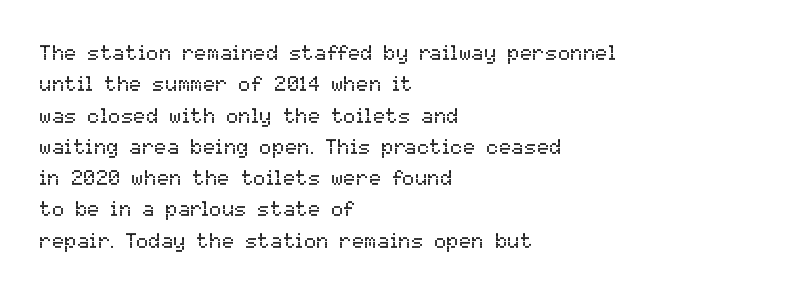
Ordinary non-slanted type is in use. Honestly, the row spacing looks completely unremarkable. These lines keep a tight, regular rhythm from letter to letter. These lines stack with their left ends in a neat column.
